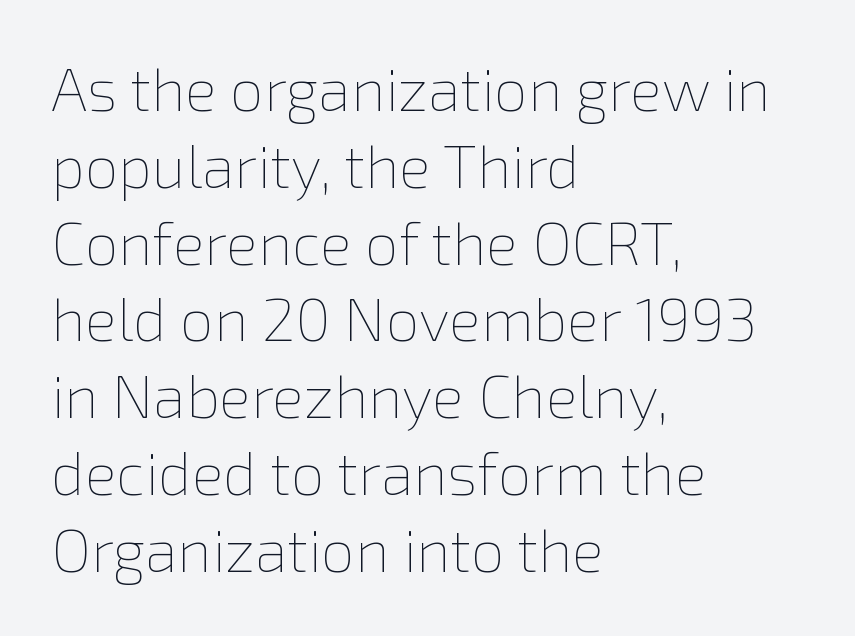
{"italic": "no", "bold": "no", "weight": "thin", "width": "normal", "x_height": "medium", "monospaced": "no", "underline": "no", "align": "left", "line_spacing": "normal", "line_spacing_ratio": 1.28, "letter_spacing": "normal", "letter_spacing_em": 0.0, "glyph_px": 60}
